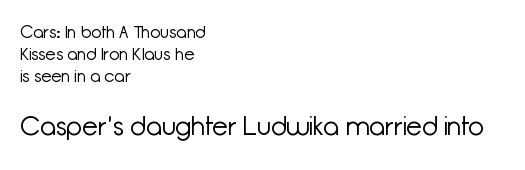
The strokes carry an ordinary text weight at most. The passage shown begins with its smaller block and ends with its larger one. Default kerning and tracking; the words read as compact shapes. This sample keeps an unexceptional amount of space between lines.
